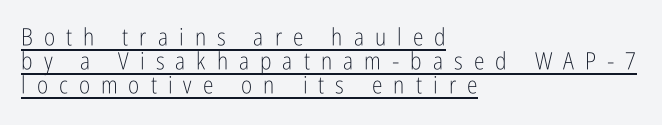
{"italic": "no", "bold": "no", "underline": "yes", "align": "left", "line_spacing": "tight", "line_spacing_ratio": 1.01, "letter_spacing": "wide", "letter_spacing_em": 0.46, "glyph_px": 24}
